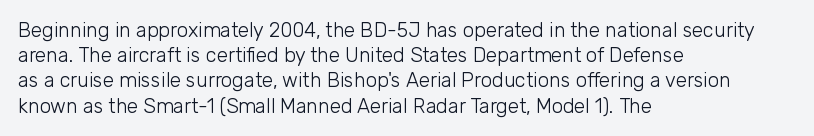
Q: Is the text bold? A: No.
Q: Is the text italic (slanted)? A: No, it is upright.
Q: Is the text underlined? A: No.
Q: How is the paragraph aligned? A: Left-aligned.
Q: Is the spacing between letters normal or unusually wide? A: Normal.
Q: Is the spacing between lines tight, normal or loose? A: Normal.
